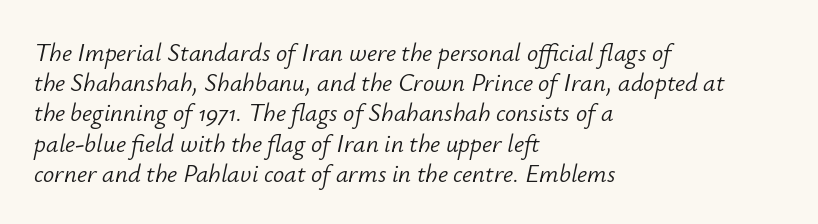
Q: Is the text bold? A: No.
Q: Is the text italic (slanted)? A: Yes, it leans right by about 12 degrees.
Q: Is the text underlined? A: No.
Q: How is the paragraph aligned? A: Left-aligned.
Q: Is the spacing between letters normal or unusually wide? A: Normal.
